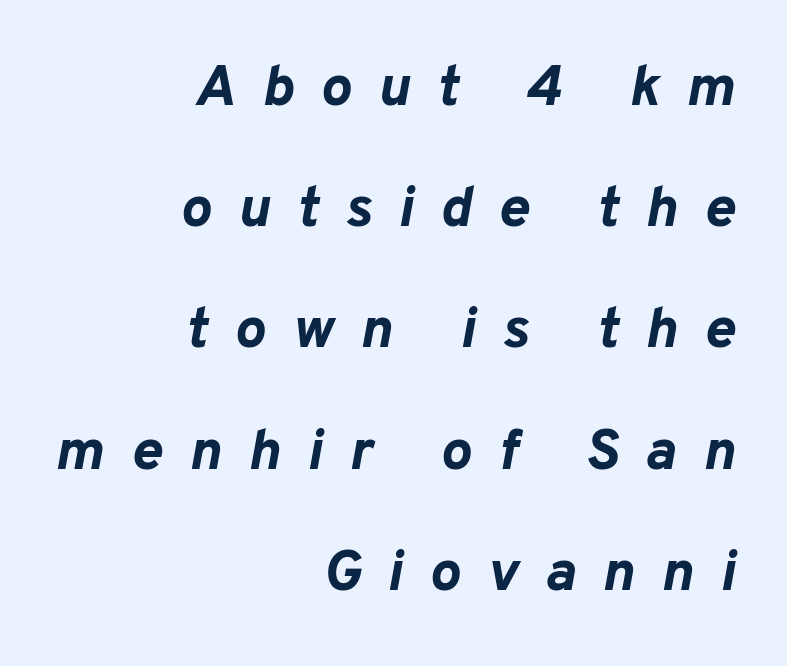
{"italic": "yes", "lean": "right", "slant_degrees": 10, "bold": "yes", "weight": "bold", "width": "normal", "stroke_contrast": "low", "x_height": "medium", "monospaced": "no", "underline": "no", "align": "right", "line_spacing": "loose", "line_spacing_ratio": 2.09, "letter_spacing": "wide", "letter_spacing_em": 0.46, "glyph_px": 58}
